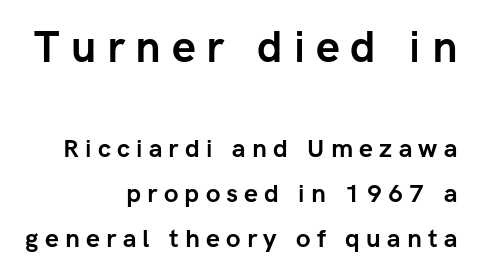
This sample is right-justified, so line beginnings fall wherever the words allow. Look at the glyph heights: the upper group is clearly the bigger setting. Between one letter and the next there's a generous, obvious gap. Is this a sans? Yes — the strokes have no serifs.
